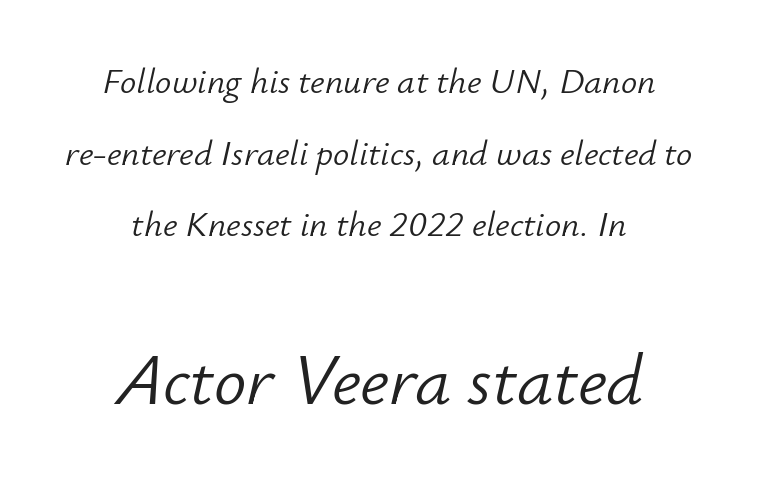
The string is rendered with underlining switched off. One glance says open: line gaps are wider than usual. The gaps between neighbouring characters are ordinary and unremarkable. Between these two stacked blocks, the lower one wins on size.
